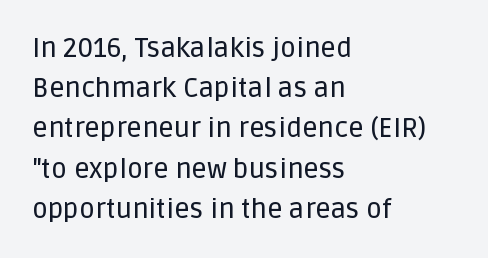
Summary of vertical rhythm: regular, with standard interline spacing. No italicization has been applied; the sample stays upright. One-word summary of the alignment: left. The line texture is even and compact thanks to regular tracking. The space directly below the letters is spotless.
